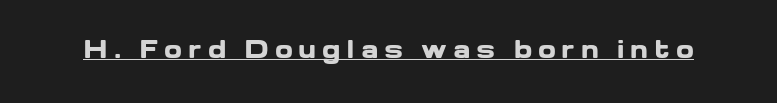
This sample uses expanded letter spacing, leaving extra air between glyphs. Emphasis by weight is at full strength: bold. Underlining? Definitely there. These lines were composed using upright roman letters.
